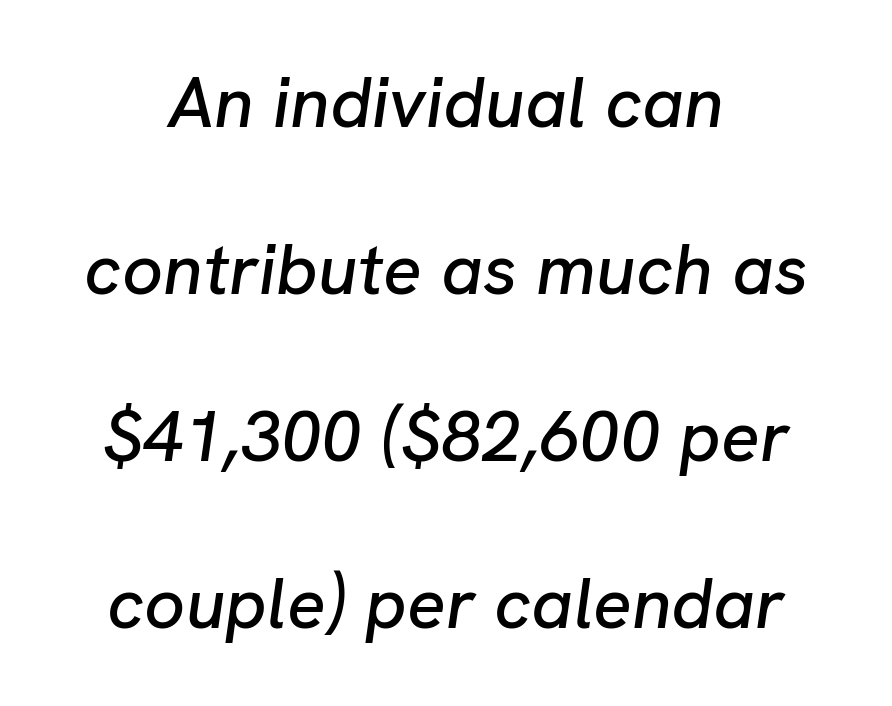
Every row of glyphs is offset so its center matches the block's center. Think of a printed novel: that variable character pitch is what you see here. The face used here is rendered with its standard letterfit. An italicized treatment has been applied to the whole sample. The gap between lines stays unmarked.
